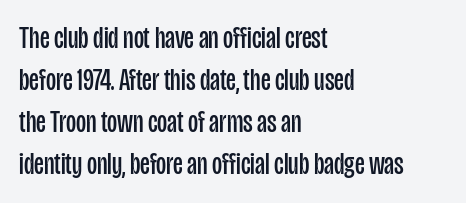
{"serif": "no", "italic": "no", "bold": "no", "weight": "regular", "width": "condensed", "stroke_contrast": "low", "x_height": "large", "monospaced": "no", "underline": "no", "align": "left", "line_spacing": "normal", "line_spacing_ratio": 1.36, "letter_spacing": "normal", "letter_spacing_em": 0.0, "glyph_px": 31}
